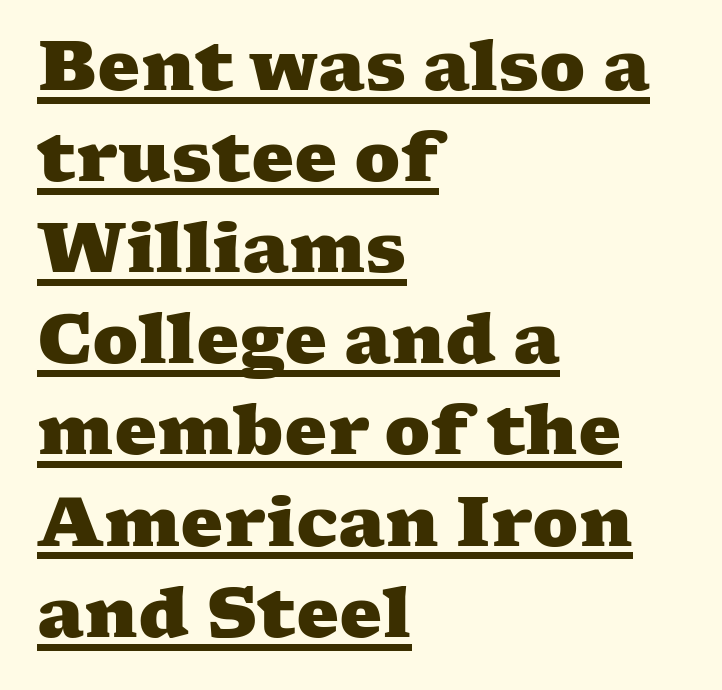
Q: Is the text bold? A: Yes.
Q: Is the typeface a serif or a sans-serif typeface? A: Serif.
Q: Is the text underlined? A: Yes.
Q: How is the paragraph aligned? A: Left-aligned.
Q: Is the spacing between letters normal or unusually wide? A: Normal.
Q: Is the spacing between lines tight, normal or loose? A: Normal.
Q: Width (condensed, normal, or wide)? A: Wide.
Q: Stroke contrast? A: Medium.
Q: x-height? A: Medium.
Q: Monospaced? A: No.
